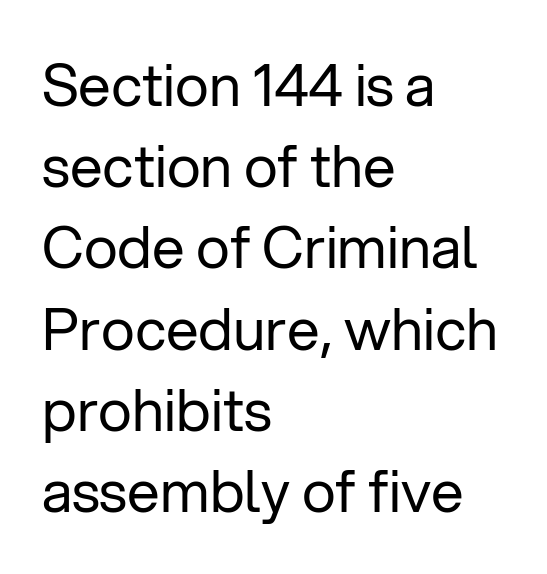
{"serif": "no", "italic": "no", "bold": "no", "weight": "regular", "width": "normal", "stroke_contrast": "low", "x_height": "medium", "monospaced": "no", "underline": "no", "align": "left", "line_spacing": "normal", "line_spacing_ratio": 1.4, "letter_spacing": "normal", "letter_spacing_em": 0.0, "glyph_px": 58}
